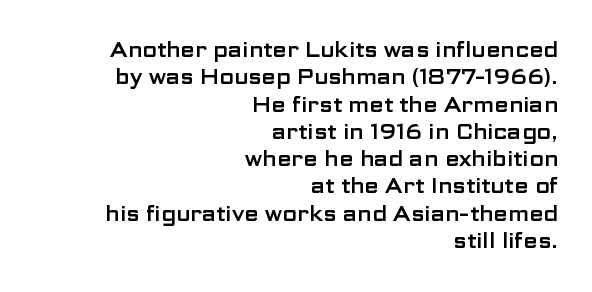
Q: Is the text italic (slanted)? A: No, it is upright.
Q: Is the text underlined? A: No.
Q: How is the paragraph aligned? A: Right-aligned.
Q: Is the spacing between letters normal or unusually wide? A: Normal.
Q: Is the spacing between lines tight, normal or loose? A: Normal.
